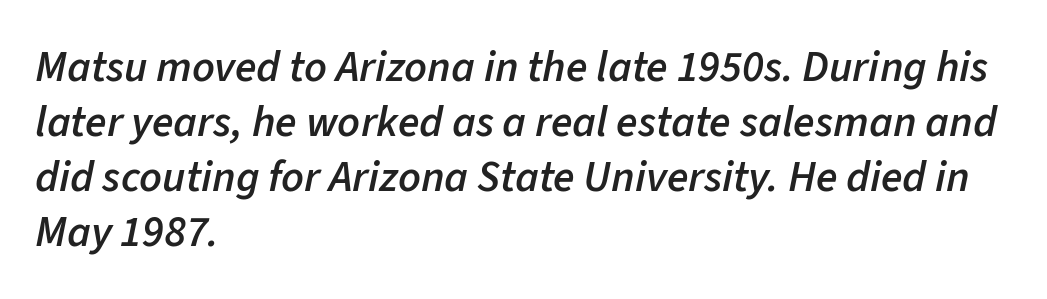
Slanted lettering throughout. Honestly, the letter spacing is just normal — you wouldn't notice it. Typesetter's note: demi weight, one step under bold. The lines in this sample share a left origin and differ only in where they stop. Vertical spacing — default. Looks like regular typesetting: each glyph gets only the width it needs.
